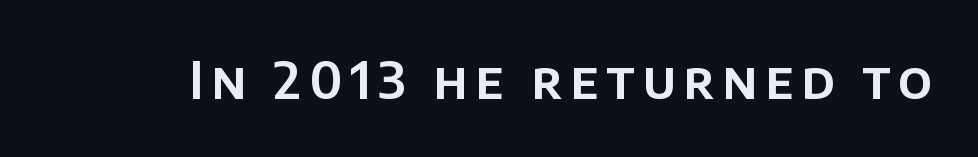
Posture: straight, roman, zero tilt. The rendering uses natural spacing where letterforms have individual widths. The font family rendered here belongs to the sans-serif group. Descender tails drop into unmarked territory.
